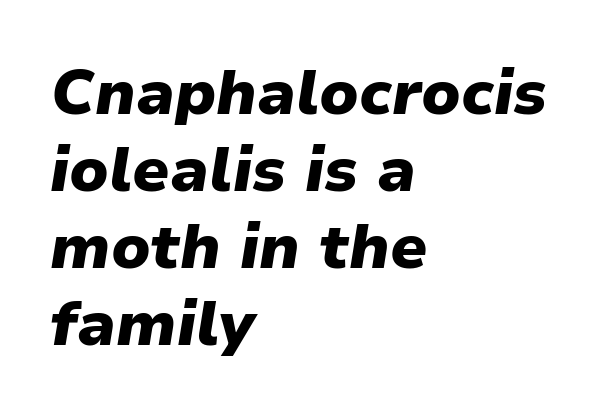
The image shows 63 px heavy type, italic (leaning right); set left-aligned, line spacing 1.22x, normal letter spacing, not underlined; low stroke contrast and a medium x-height.
